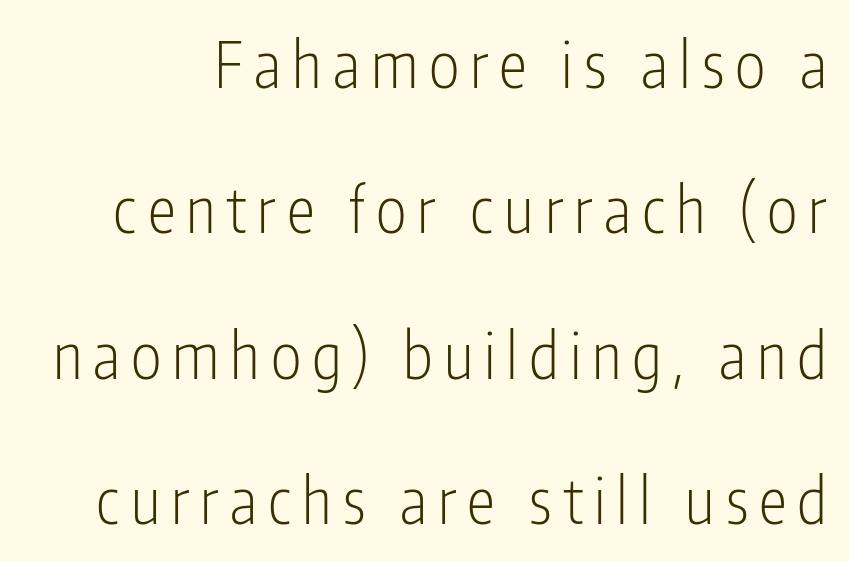
The image shows 64 px light, condensed sans-serif type, upright; set loose line spacing (2.27x), not underlined; low stroke contrast and a medium x-height.
